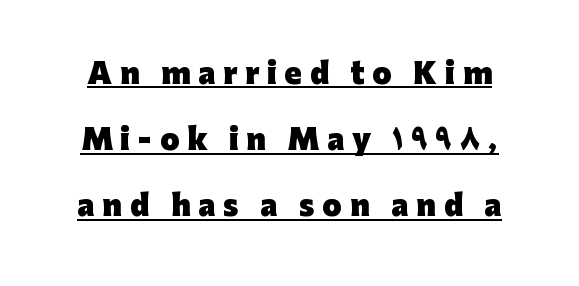
Q: Is the text bold? A: Yes.
Q: Is the text italic (slanted)? A: No, it is upright.
Q: Is the typeface a serif or a sans-serif typeface? A: Sans-serif.
Q: Is the text underlined? A: Yes.
Q: Is the spacing between letters normal or unusually wide? A: Unusually wide.
Q: Is the spacing between lines tight, normal or loose? A: Loose.
Q: Width (condensed, normal, or wide)? A: Normal.
Q: Stroke contrast? A: Low.
Q: x-height? A: Medium.
Q: Monospaced? A: No.
